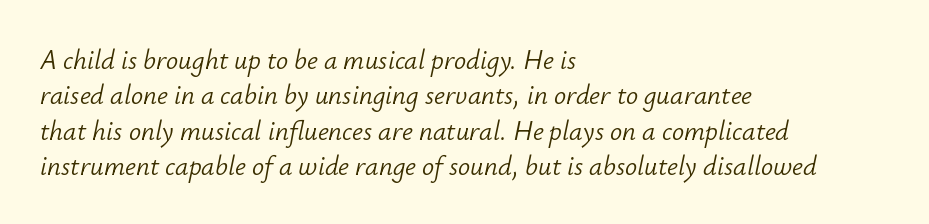
The image shows 27 px text type, italic (leaning right); set left-aligned, normal line spacing (1.31x), normal letter spacing, not underlined.
